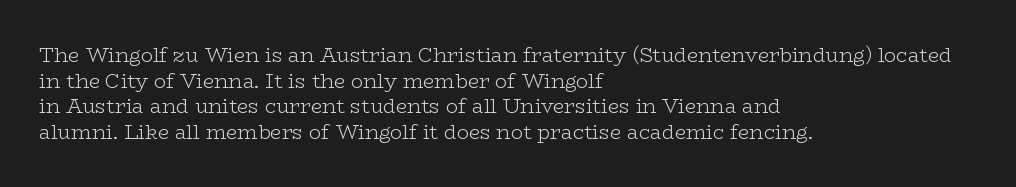
{"italic": "no", "bold": "no", "underline": "no", "align": "left", "line_spacing": "normal", "line_spacing_ratio": 1.28, "letter_spacing": "normal", "letter_spacing_em": 0.0, "glyph_px": 20}
